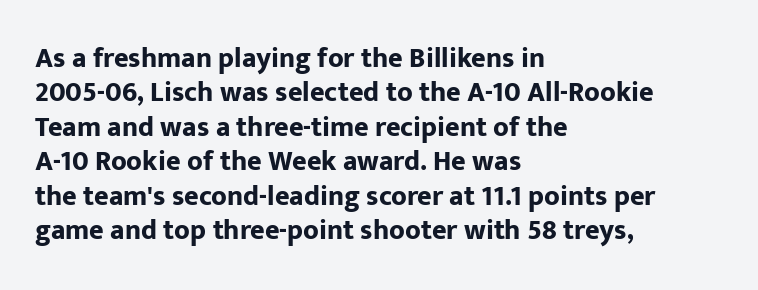
Q: Is the text bold? A: Yes.
Q: Is the text italic (slanted)? A: No, it is upright.
Q: Is the typeface a serif or a sans-serif typeface? A: Sans-serif.
Q: Is the text underlined? A: No.
Q: How is the paragraph aligned? A: Left-aligned.
Q: Is the spacing between letters normal or unusually wide? A: Normal.
Q: Width (condensed, normal, or wide)? A: Normal.
Q: Stroke contrast? A: Low.
Q: x-height? A: Medium.
Q: Monospaced? A: No.
